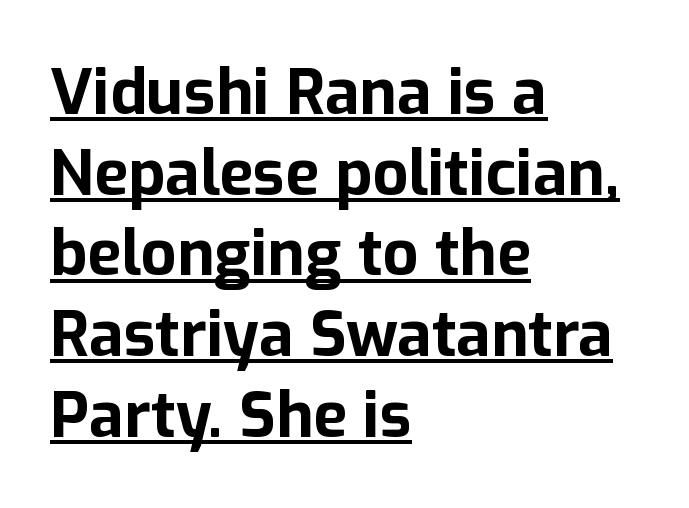
Q: Is the text bold? A: Yes.
Q: Is the text italic (slanted)? A: No, it is upright.
Q: Is the typeface a serif or a sans-serif typeface? A: Sans-serif.
Q: Is the text underlined? A: Yes.
Q: How is the paragraph aligned? A: Left-aligned.
Q: Is the spacing between letters normal or unusually wide? A: Normal.
Q: Is the spacing between lines tight, normal or loose? A: Normal.
Q: Width (condensed, normal, or wide)? A: Normal.
Q: Stroke contrast? A: Low.
Q: x-height? A: Medium.
Q: Monospaced? A: No.
